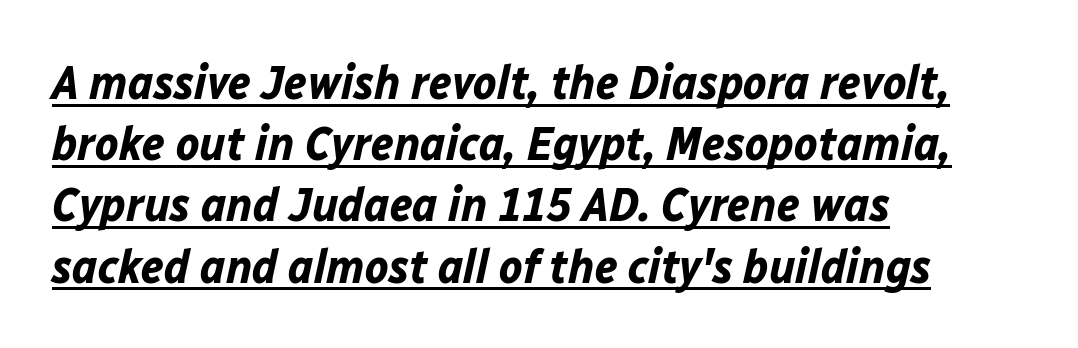
The image shows 49 px bold type, italic (leaning right); set left-aligned, normal line spacing (1.25x), normal letter spacing, underlined; low stroke contrast and a medium x-height.
